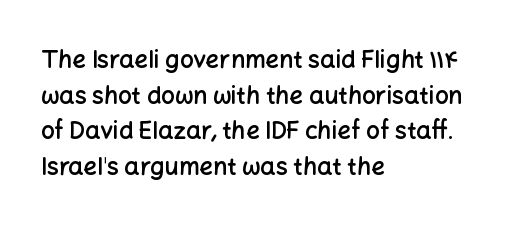
Q: Is the text bold? A: Semi-bold.
Q: Is the text italic (slanted)? A: No, it is upright.
Q: Is the text underlined? A: No.
Q: How is the paragraph aligned? A: Left-aligned.
Q: Is the spacing between letters normal or unusually wide? A: Normal.
Q: Is the spacing between lines tight, normal or loose? A: Normal.
